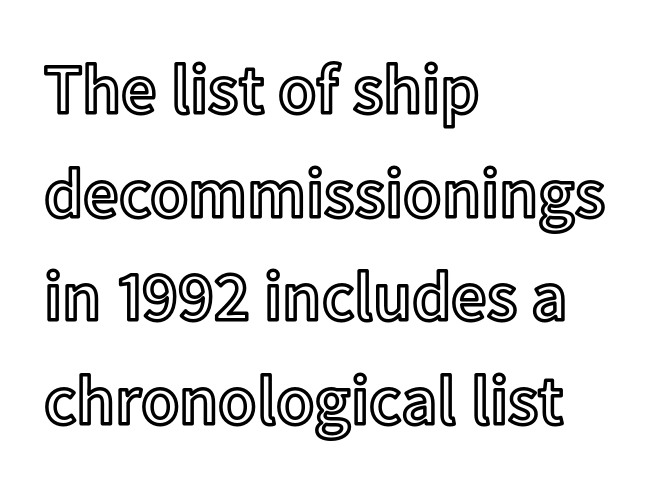
The image shows 70 px text type, upright; set left-aligned, normal line spacing (1.48x), normal letter spacing, not underlined; a medium x-height.
